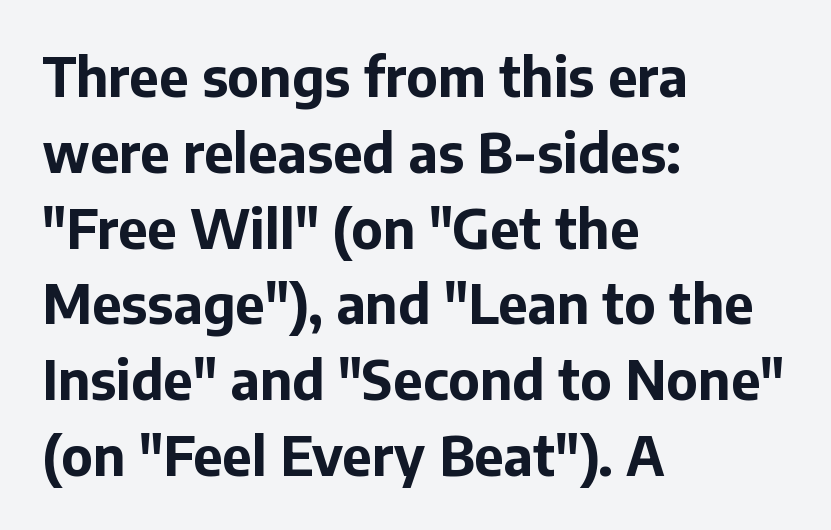
The image shows 53 px bold sans-serif type, upright; set left-aligned, normal line spacing (1.43x), normal letter spacing, not underlined; low stroke contrast and a medium x-height.
